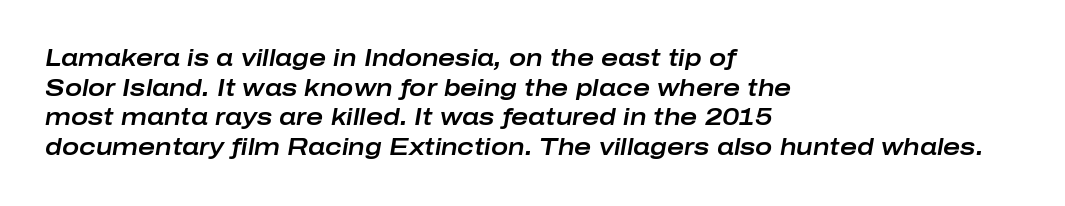
Nobody touched the tracking dial on this one. The passage shown is not underscored anywhere. If you drew a ruler down the left edge, every line would touch it. The font's italic variant was chosen for this text. The rows are spaced the way most documents space them.
